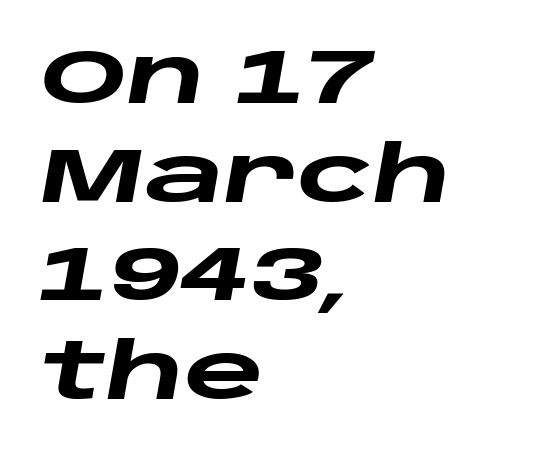
The passage shown leans; its letterforms are oblique. The letters sit at their default tracking, neither squeezed nor spread. Heavy, bold letterforms. This block has exactly the height ordinary leading produces. Alignment: flush left.
